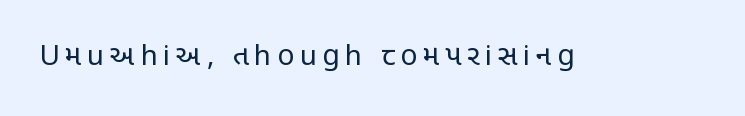
Looks like regular typesetting: each glyph gets only the width it needs. Someone cranked the tracking dial way up on this one. Stems and bowls with no extra thickness — not bold. Serifs: no, the terminals of the letterforms are clean.
